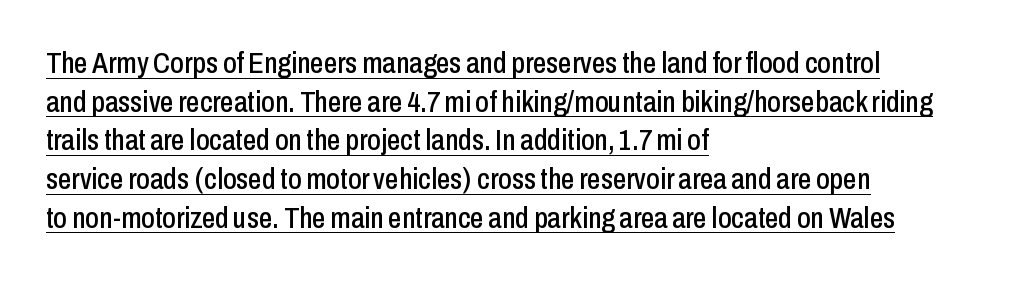
The image shows 30 px condensed sans-serif type, upright; set left-aligned, normal line spacing (1.29x), normal letter spacing, underlined; low stroke contrast and a medium x-height.
